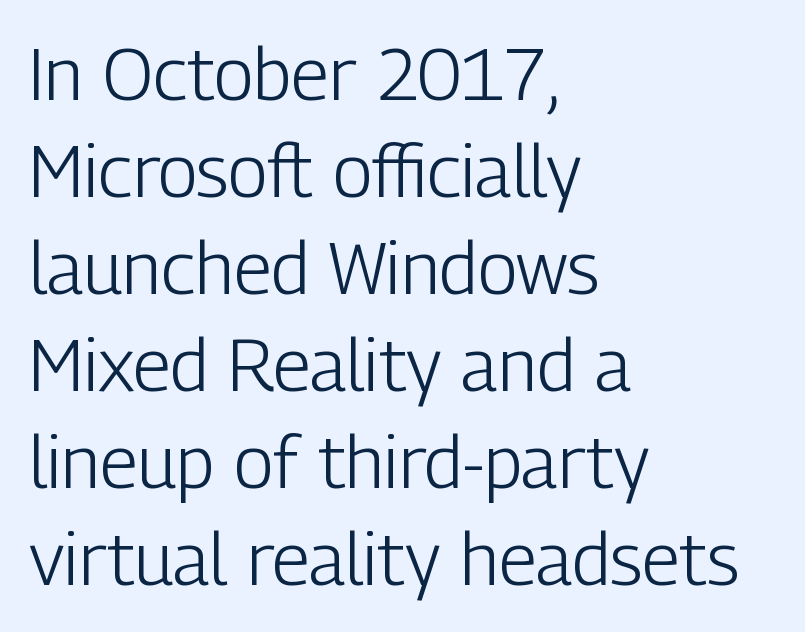
{"serif": "no", "italic": "no", "bold": "no", "weight": "light", "width": "condensed", "stroke_contrast": "low", "x_height": "medium", "monospaced": "no", "underline": "no", "align": "left", "line_spacing": "normal", "line_spacing_ratio": 1.33, "letter_spacing": "normal", "letter_spacing_em": 0.0, "glyph_px": 73}
